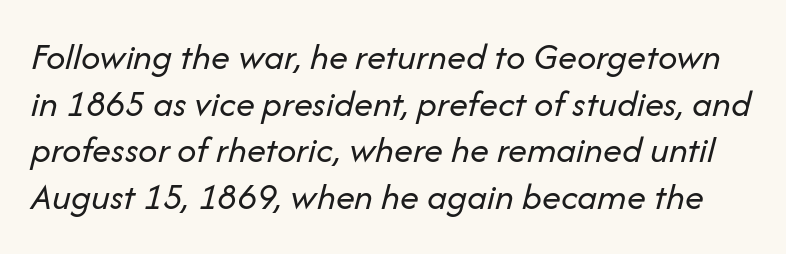
The image shows 38 px regular-weight type, italic (leaning right); set line spacing 1.23x, normal letter spacing, not underlined; low stroke contrast and a medium x-height.
